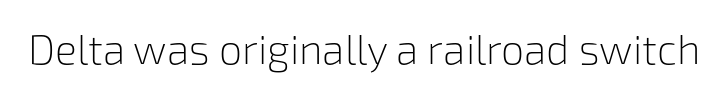
Q: Is the text bold? A: No.
Q: Is the text italic (slanted)? A: No, it is upright.
Q: Is the typeface a serif or a sans-serif typeface? A: Sans-serif.
Q: Is the text underlined? A: No.
Q: Is the spacing between letters normal or unusually wide? A: Normal.
Q: Width (condensed, normal, or wide)? A: Normal.
Q: Stroke contrast? A: Low.
Q: x-height? A: Medium.
Q: Monospaced? A: No.
